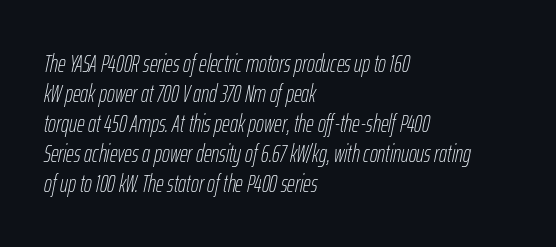
The image shows 24 px text type, italic (leaning right); set left-aligned, normal line spacing (1.25x), normal letter spacing, not underlined.
